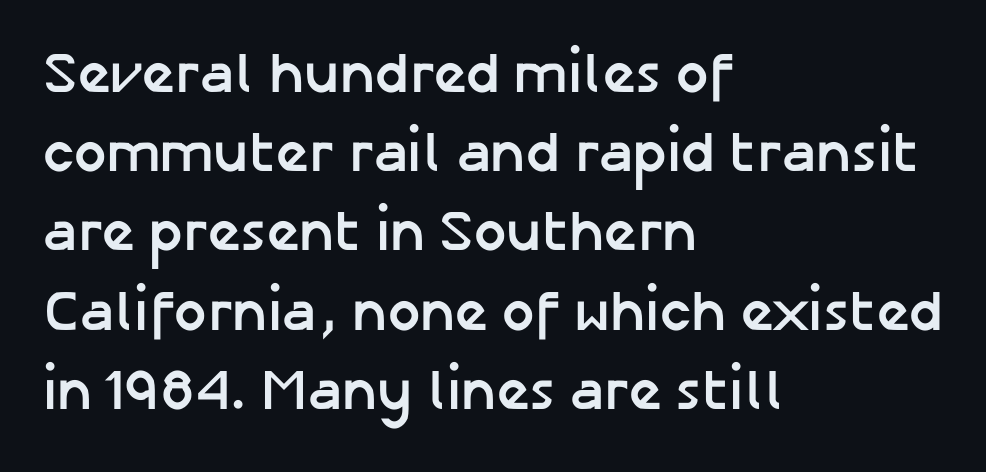
In terms of leading, this rendering sits right in the middle. Strokes here are thick enough to call this a true bold. I'd call this a sans setting — the letters go barefoot. In CSS terms this would be text-align: left. Underlining? Definitely not there.
